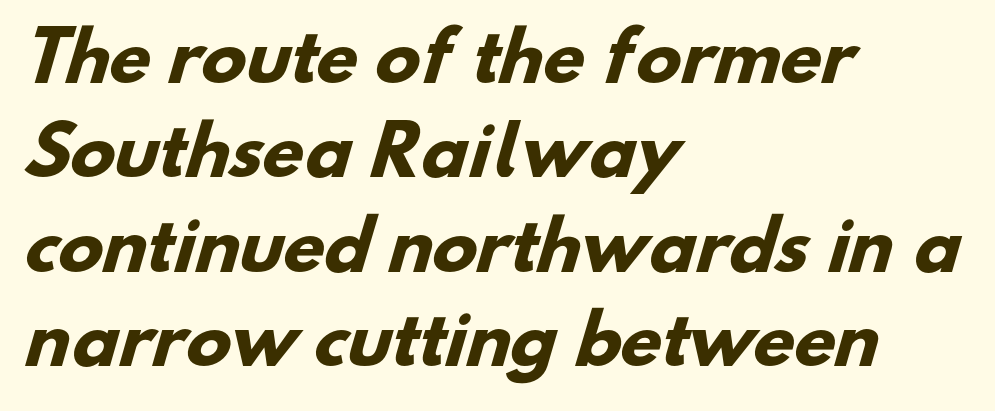
Q: Is the text bold? A: Yes.
Q: Is the typeface a serif or a sans-serif typeface? A: Sans-serif.
Q: Is the text underlined? A: No.
Q: How is the paragraph aligned? A: Left-aligned.
Q: Is the spacing between letters normal or unusually wide? A: Normal.
Q: Is the spacing between lines tight, normal or loose? A: Normal.
Q: Width (condensed, normal, or wide)? A: Normal.
Q: Stroke contrast? A: Low.
Q: x-height? A: Small.
Q: Monospaced? A: No.
